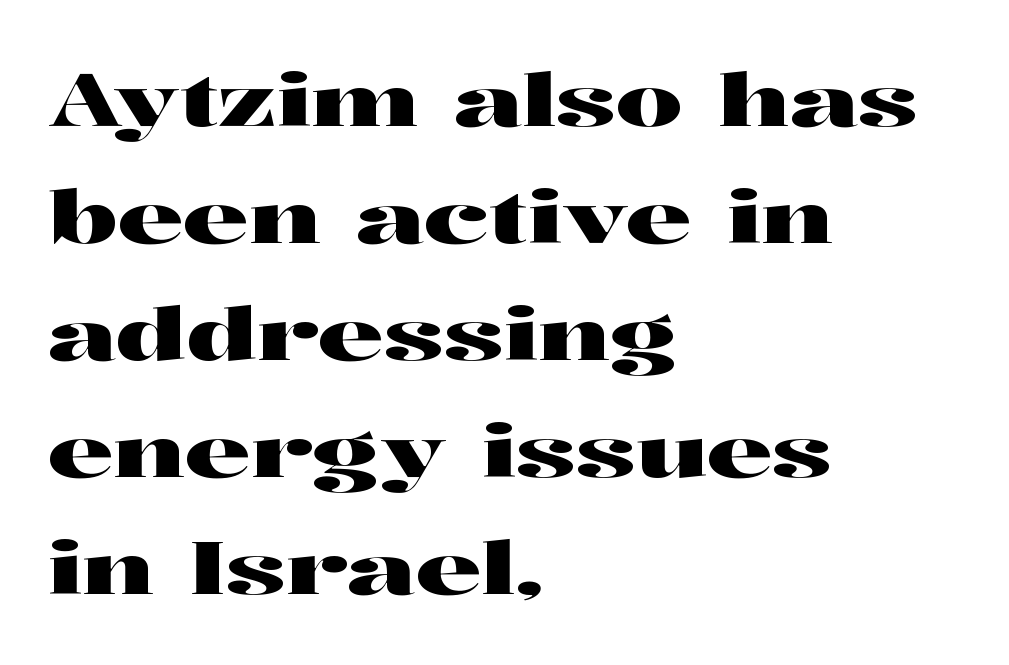
Q: Is the text italic (slanted)? A: No, it is upright.
Q: Is the typeface a serif or a sans-serif typeface? A: Serif.
Q: Is the text underlined? A: No.
Q: How is the paragraph aligned? A: Left-aligned.
Q: Is the spacing between letters normal or unusually wide? A: Normal.
Q: Is the spacing between lines tight, normal or loose? A: Normal.
Q: Width (condensed, normal, or wide)? A: Wide.
Q: Stroke contrast? A: High.
Q: x-height? A: Medium.
Q: Monospaced? A: No.
